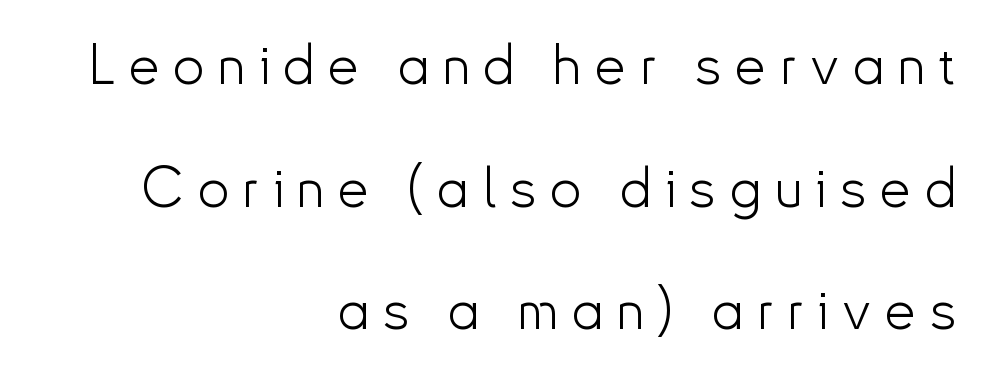
Q: Is the text bold? A: No.
Q: Is the text italic (slanted)? A: No, it is upright.
Q: Is the typeface a serif or a sans-serif typeface? A: Sans-serif.
Q: Is the text underlined? A: No.
Q: How is the paragraph aligned? A: Right-aligned.
Q: Is the spacing between letters normal or unusually wide? A: Unusually wide.
Q: Is the spacing between lines tight, normal or loose? A: Loose.
Q: Width (condensed, normal, or wide)? A: Normal.
Q: Stroke contrast? A: Low.
Q: x-height? A: Small.
Q: Monospaced? A: No.
